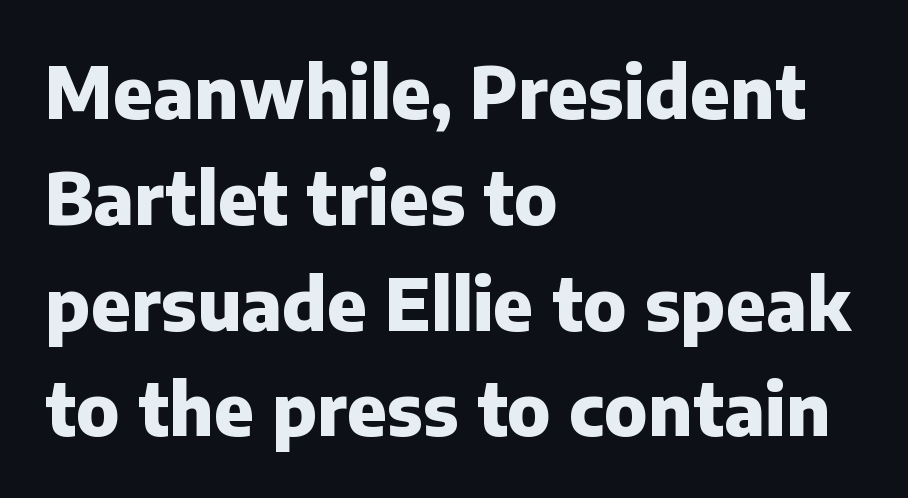
Designer's note — italics off, roman on. The rendering shows plain stroke endings on the letterforms — a sans-serif design. These lines keep a tight, regular rhythm from letter to letter. Pretty heavy lettering here — definitely bold.
